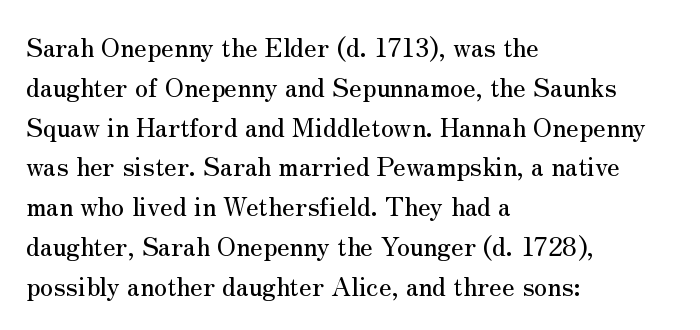
{"italic": "no", "underline": "no", "align": "left", "line_spacing": "normal", "line_spacing_ratio": 1.53, "letter_spacing": "normal", "letter_spacing_em": 0.0, "glyph_px": 26}
